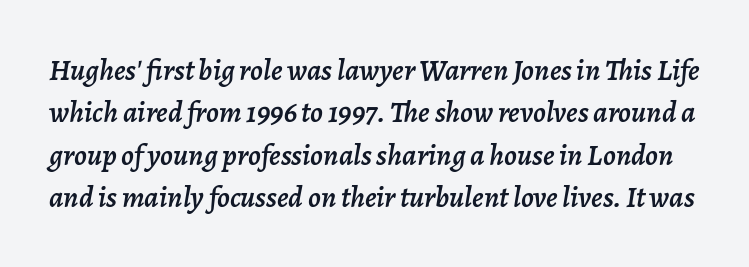
The image shows 30 px text type, italic (leaning right); set normal line spacing (1.41x), normal letter spacing, not underlined; low stroke contrast and a medium x-height.
